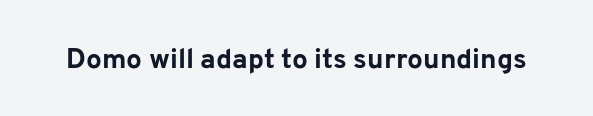
{"serif": "no", "italic": "no", "bold": "yes", "weight": "bold", "width": "normal", "stroke_contrast": "low", "x_height": "medium", "monospaced": "no", "underline": "no", "letter_spacing": "normal", "letter_spacing_em": 0.0, "glyph_px": 28}
